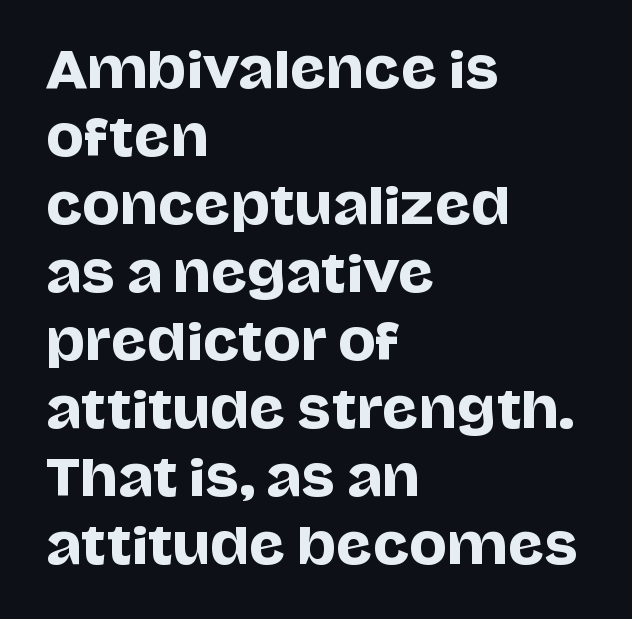
The image shows 50 px sans-serif type, upright; set left-aligned, normal line spacing (1.36x), normal letter spacing, not underlined; low stroke contrast and a large x-height.
